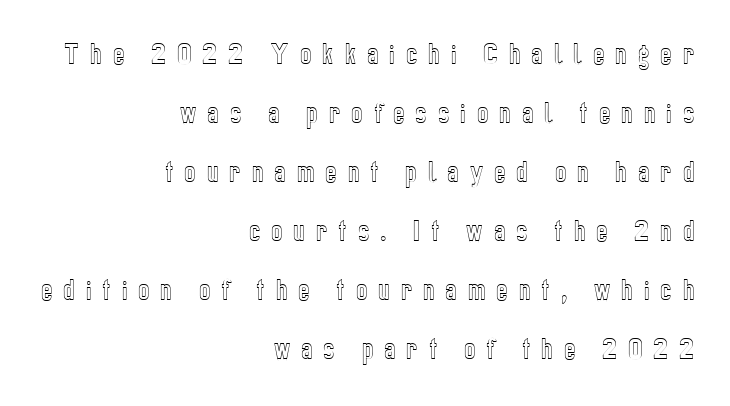
Loosely led — the rows are spread out. Is the letter spacing exaggerated? Yes — the characters are pushed far apart. Right-aligned paragraph, ragged on the left. Clear beneath every line of the passage. The letters stand upright; this is a roman face.
